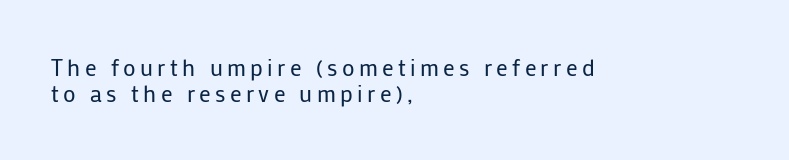
The image shows 23 px text type, upright; set left-aligned, tight line spacing (1.13x), not underlined.
